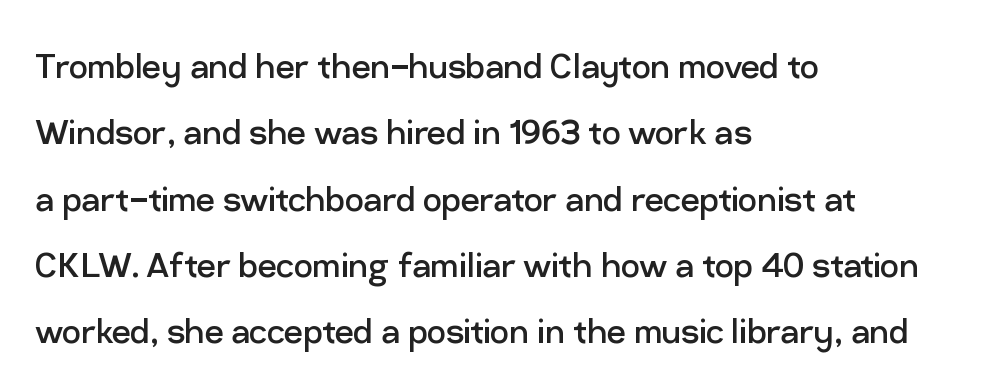
{"serif": "no", "italic": "no", "bold": "no", "weight": "regular", "width": "normal", "stroke_contrast": "low", "x_height": "medium", "monospaced": "no", "underline": "no", "align": "left", "line_spacing": "normal", "line_spacing_ratio": 1.58, "letter_spacing": "normal", "letter_spacing_em": 0.0, "glyph_px": 42}
